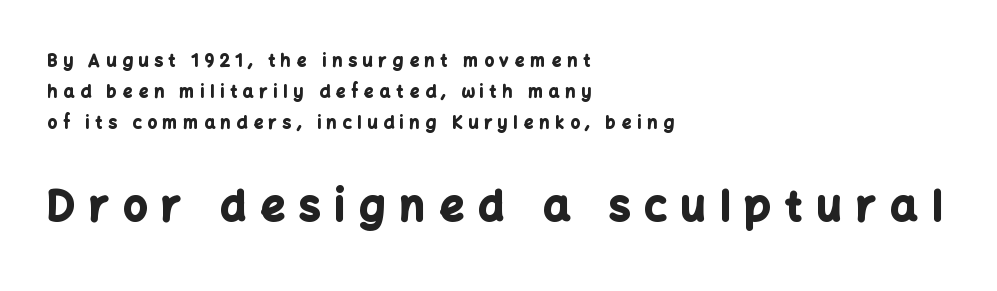
Q: Is the text bold? A: Yes.
Q: Is the text italic (slanted)? A: No, it is upright.
Q: Is the typeface a serif or a sans-serif typeface? A: Sans-serif.
Q: Is the text underlined? A: No.
Q: How is the paragraph aligned? A: Left-aligned.
Q: Is the spacing between letters normal or unusually wide? A: Unusually wide.
Q: Which block of text is set in a larger size, the first (top) or the second (bottom)? A: The second (bottom) one.
Q: Width (condensed, normal, or wide)? A: Normal.
Q: Stroke contrast? A: Low.
Q: x-height? A: Medium.
Q: Monospaced? A: No.
